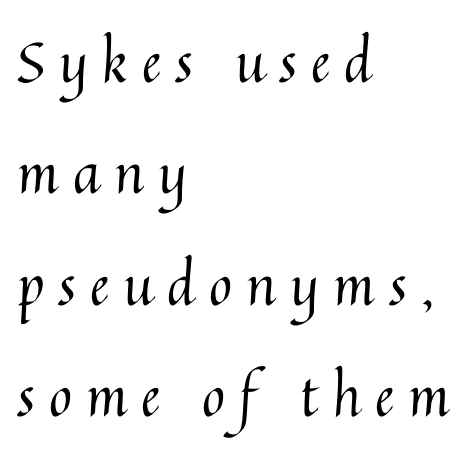
{"bold": "no", "weight": "regular", "width": "normal", "stroke_contrast": "medium", "x_height": "medium", "monospaced": "no", "underline": "no", "align": "left", "line_spacing": "loose", "line_spacing_ratio": 1.99, "letter_spacing": "wide", "letter_spacing_em": 0.25, "glyph_px": 56}
